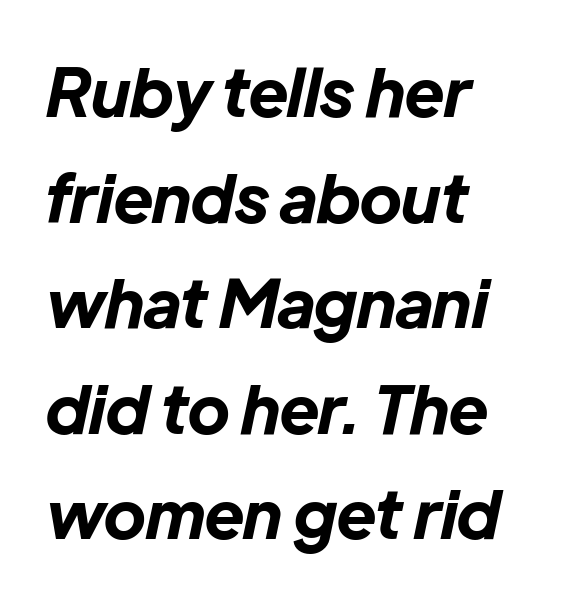
The image shows 66 px bold type, italic (leaning right); set left-aligned, normal line spacing (1.6x), normal letter spacing, not underlined; low stroke contrast and a medium x-height.
